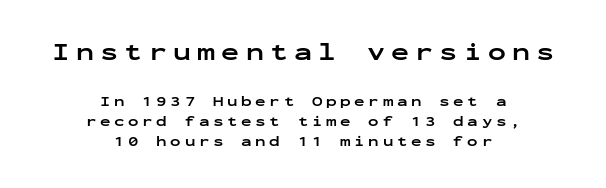
Q: Is the text bold? A: Yes.
Q: Is the text italic (slanted)? A: No, it is upright.
Q: Is the text underlined? A: No.
Q: How is the paragraph aligned? A: Centered.
Q: Is the spacing between letters normal or unusually wide? A: Unusually wide.
Q: Is the spacing between lines tight, normal or loose? A: Normal.
Q: Which block of text is set in a larger size, the first (top) or the second (bottom)? A: The first (top) one.
